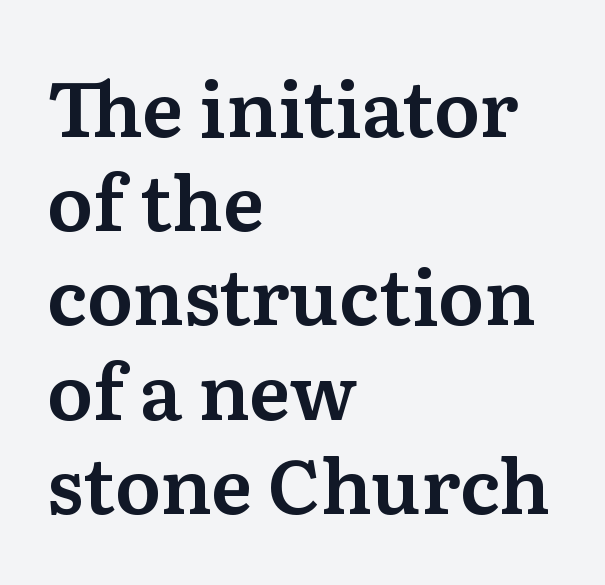
You could not count columns in this text — the font is proportionally spaced. Classification — serif. In terms of letterspacing, this is plain default setting. Every stem runs plumb, perpendicular to the baseline.
